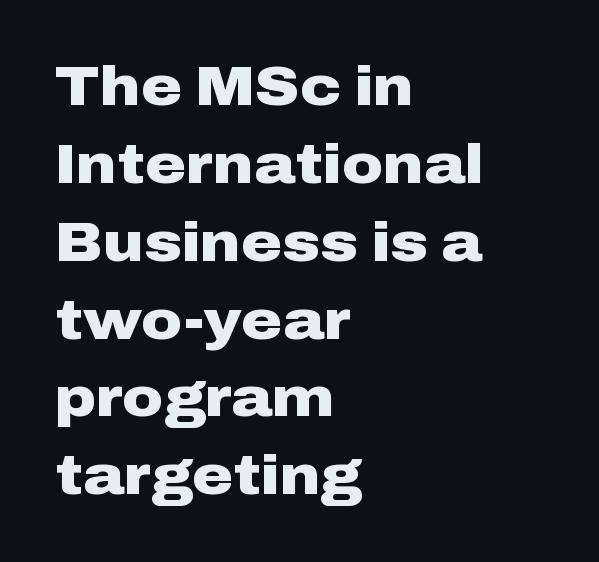
Q: Is the text bold? A: Yes.
Q: Is the text italic (slanted)? A: No, it is upright.
Q: Is the typeface a serif or a sans-serif typeface? A: Sans-serif.
Q: Is the text underlined? A: No.
Q: How is the paragraph aligned? A: Left-aligned.
Q: Is the spacing between letters normal or unusually wide? A: Normal.
Q: Is the spacing between lines tight, normal or loose? A: Normal.
Q: Width (condensed, normal, or wide)? A: Wide.
Q: Stroke contrast? A: Low.
Q: x-height? A: Medium.
Q: Monospaced? A: No.
